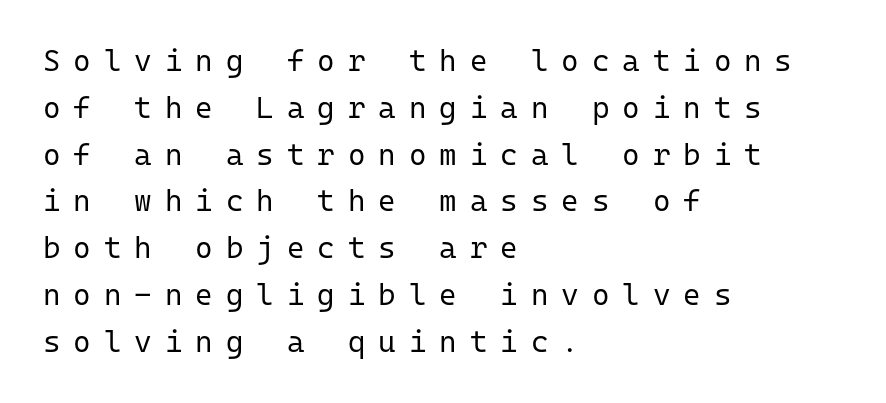
{"serif": "no", "italic": "no", "bold": "no", "weight": "regular", "width": "normal", "stroke_contrast": "low", "x_height": "medium", "monospaced": "yes", "underline": "no", "align": "left", "line_spacing": "normal", "line_spacing_ratio": 1.56, "letter_spacing": "wide", "letter_spacing_em": 0.43, "glyph_px": 30}
